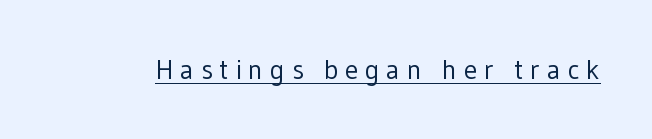
Does the lettering tilt? It doesn't — this is upright. Is the stroke heavy? The answer is a plain regular-or-lighter. Tracking here is generous; glyphs stand well apart from one another. The typesetter has applied underlining to the passage shown.
